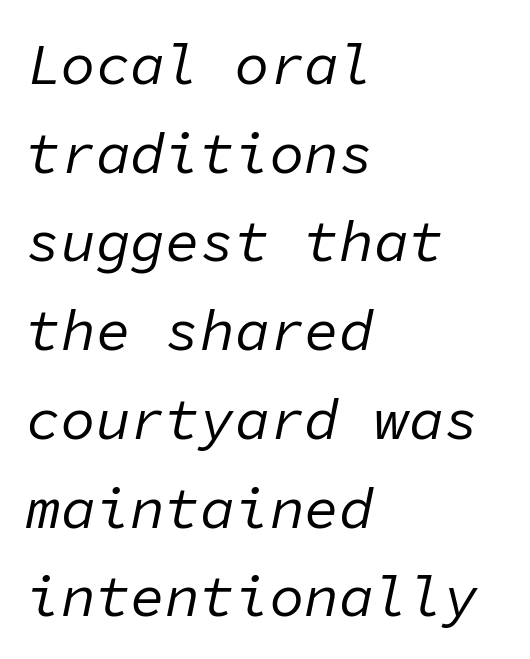
The leading is moderate, giving the passage an even texture. How are the letters spaced? Ordinarily, with no added tracking. Rendered with sloped, italic letterforms. Is this a fixed-width face? Yes — each glyph sits in an identical cell. A light-to-regular cut is what we see here.
